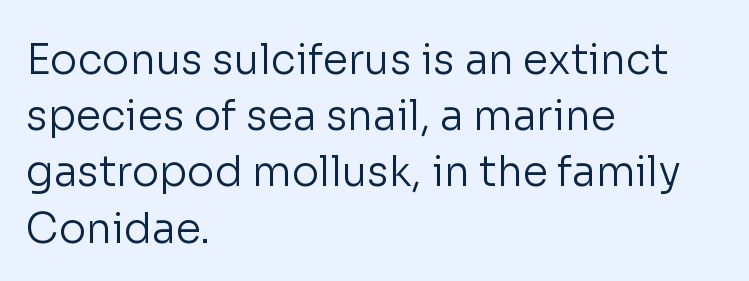
Casual observation: everything's shoved over to the left. The space beneath each line is pristine and unruled. Horizontal bands of white between lines are of average thickness. Check where the strokes stop: nothing finishes them off — pure sans. Does the lettering tilt? It doesn't — this is upright.
